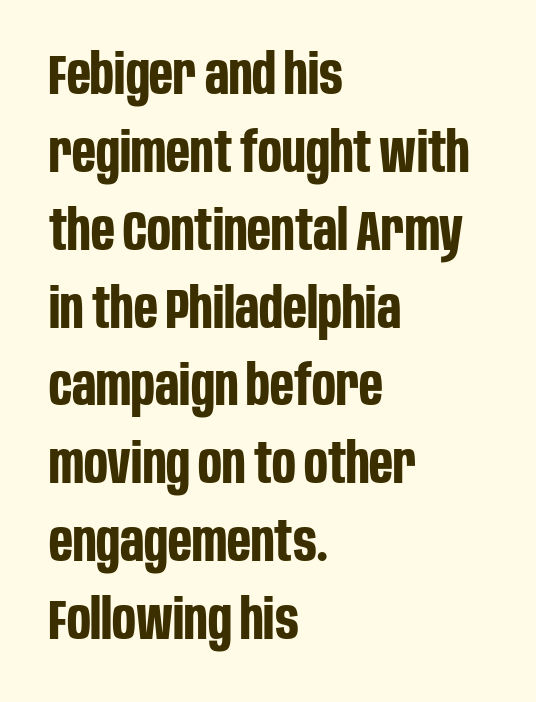
Q: Is the text bold? A: Yes.
Q: Is the text italic (slanted)? A: No, it is upright.
Q: Is the typeface a serif or a sans-serif typeface? A: Sans-serif.
Q: Is the text underlined? A: No.
Q: How is the paragraph aligned? A: Left-aligned.
Q: Is the spacing between letters normal or unusually wide? A: Normal.
Q: Is the spacing between lines tight, normal or loose? A: Normal.
Q: Width (condensed, normal, or wide)? A: Condensed.
Q: Stroke contrast? A: Low.
Q: x-height? A: Large.
Q: Monospaced? A: No.
